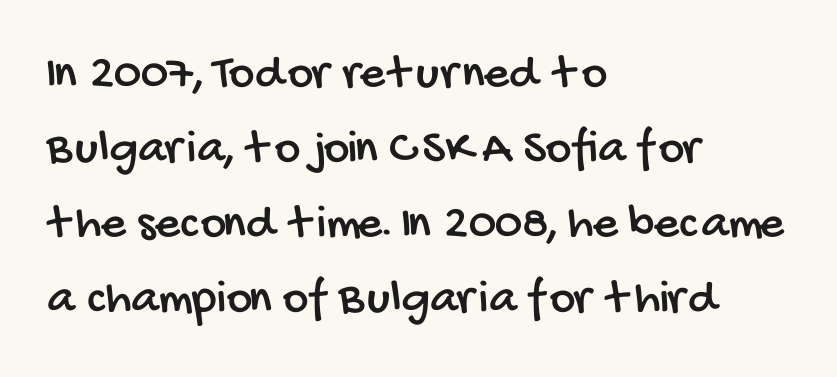
Q: Is the typeface a serif or a sans-serif typeface? A: Sans-serif.
Q: Is the text underlined? A: No.
Q: How is the paragraph aligned? A: Left-aligned.
Q: Is the spacing between letters normal or unusually wide? A: Normal.
Q: Is the spacing between lines tight, normal or loose? A: Normal.
Q: Width (condensed, normal, or wide)? A: Condensed.
Q: Stroke contrast? A: Low.
Q: x-height? A: Large.
Q: Monospaced? A: No.
